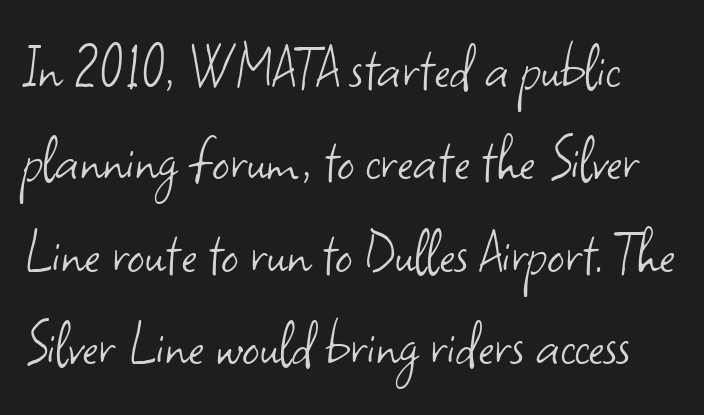
Q: Is the text bold? A: No.
Q: Is the text italic (slanted)? A: Yes.
Q: Is the typeface a serif or a sans-serif typeface? A: Sans-serif.
Q: Is the text underlined? A: No.
Q: Is the spacing between letters normal or unusually wide? A: Normal.
Q: Is the spacing between lines tight, normal or loose? A: Normal.
Q: Width (condensed, normal, or wide)? A: Normal.
Q: Stroke contrast? A: Low.
Q: x-height? A: Small.
Q: Monospaced? A: No.
